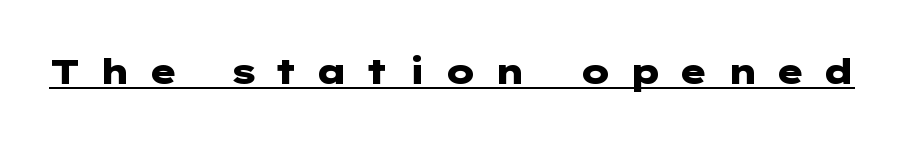
{"serif": "no", "italic": "no", "bold": "yes", "weight": "heavy", "width": "wide", "stroke_contrast": "low", "x_height": "medium", "underline": "yes", "letter_spacing": "wide", "letter_spacing_em": 0.5, "glyph_px": 35}
